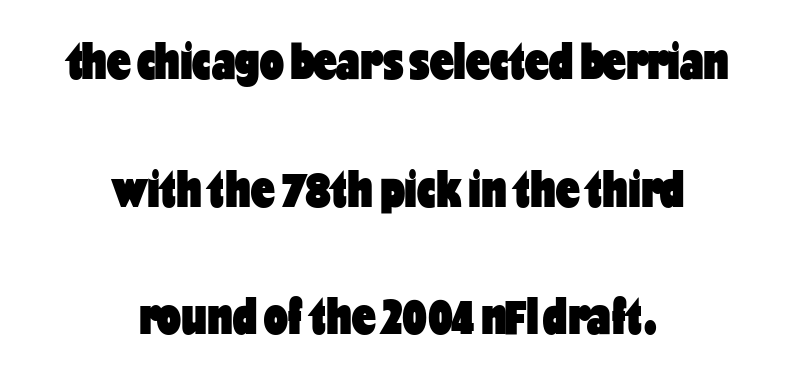
Q: Is the text bold? A: Yes.
Q: Is the text italic (slanted)? A: No, it is upright.
Q: Is the typeface a serif or a sans-serif typeface? A: Sans-serif.
Q: Is the text underlined? A: No.
Q: How is the paragraph aligned? A: Centered.
Q: Is the spacing between letters normal or unusually wide? A: Normal.
Q: Is the spacing between lines tight, normal or loose? A: Loose.
Q: Width (condensed, normal, or wide)? A: Condensed.
Q: Stroke contrast? A: Low.
Q: x-height? A: Medium.
Q: Monospaced? A: No.
